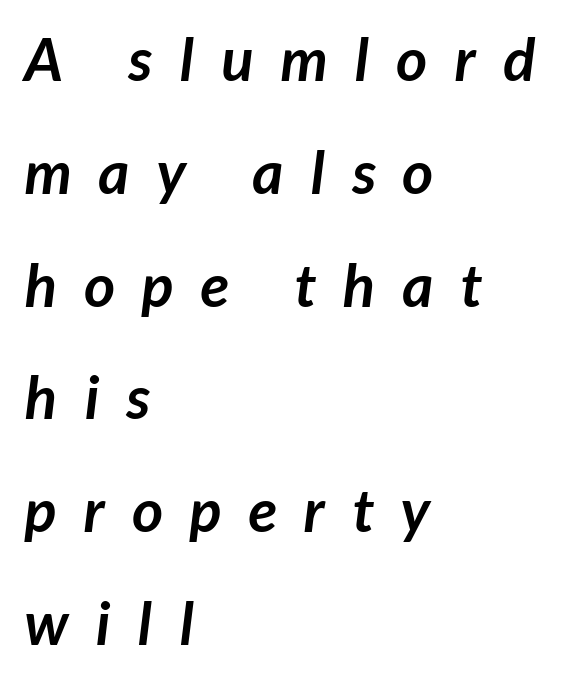
Q: Is the text bold? A: Yes.
Q: Is the typeface a serif or a sans-serif typeface? A: Sans-serif.
Q: Is the text underlined? A: No.
Q: How is the paragraph aligned? A: Left-aligned.
Q: Is the spacing between letters normal or unusually wide? A: Unusually wide.
Q: Width (condensed, normal, or wide)? A: Normal.
Q: Stroke contrast? A: Low.
Q: x-height? A: Medium.
Q: Monospaced? A: No.
